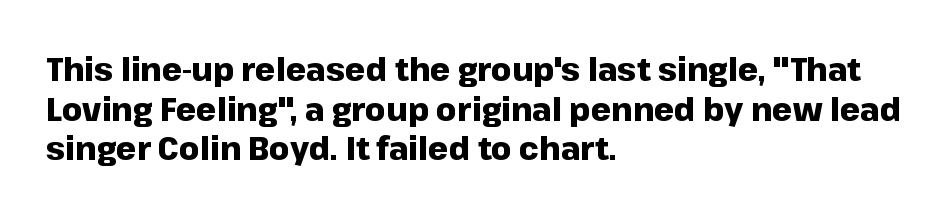
{"serif": "no", "italic": "no", "bold": "yes", "weight": "heavy", "width": "normal", "stroke_contrast": "low", "x_height": "medium", "monospaced": "no", "underline": "no", "align": "left", "line_spacing_ratio": 1.24, "letter_spacing": "normal", "letter_spacing_em": 0.0, "glyph_px": 32}
